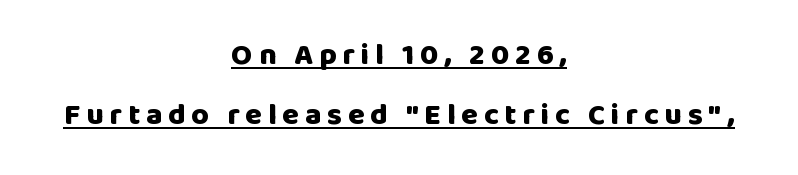
In designer terms, the underline attribute is active on this setting. Emphasis by weight is at full strength: bold. This sample uses expanded letter spacing, leaving extra air between glyphs. A typesetter would call this proportional, since set widths differ per character. A centered setting, common on invitations and titles, is used for this passage. Typographically, this falls in the sans-serif category.
